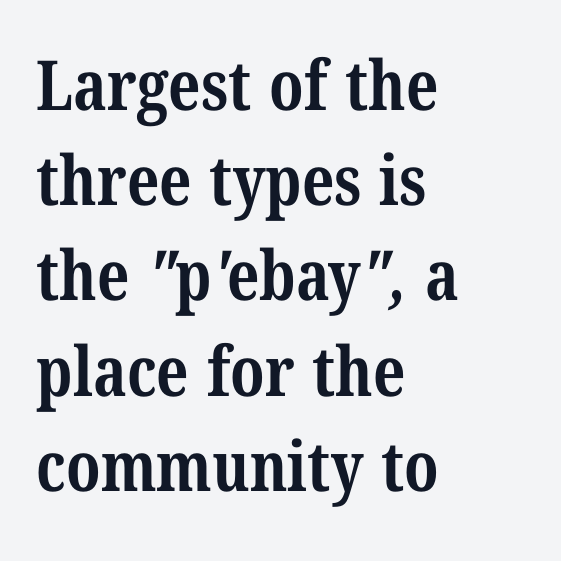
How heavy is the stroke? Heavy — this is a bold. Inter-character spacing is left at the font's built-in metrics. The passage is arranged the way most books set body copy — flush left. Do the characters align in a grid? No, the font is proportional. The rendering uses a moderate line-height, typical for paragraphs.
